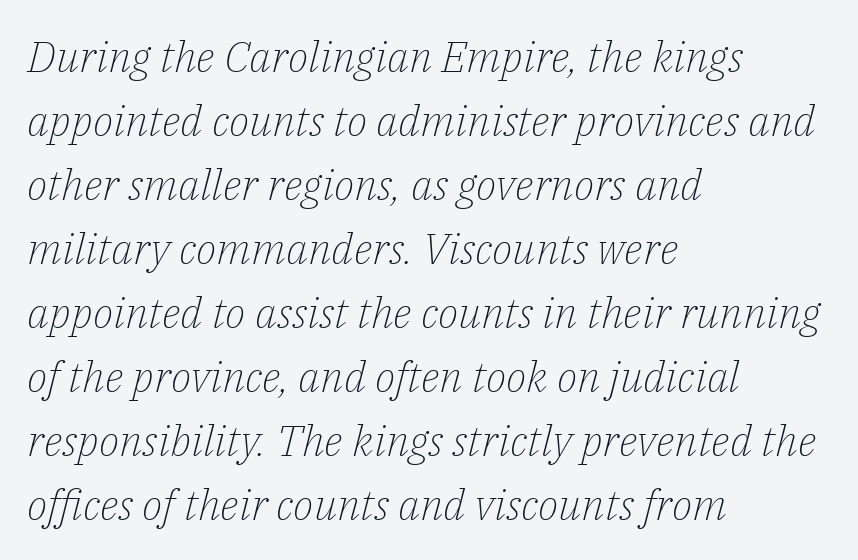
The text carries the slant typical of an italic or oblique font. Each row of text sits above clean, open space. Compared with typical body copy, the letter spacing here is the same. The rendering uses natural spacing where letterforms have individual widths. Rows of type keep a routine distance in the vertical direction. This is not heavy type; no bold has been used.
